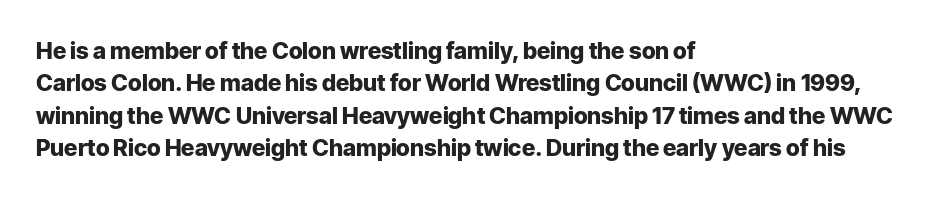
{"italic": "no", "bold": "yes", "underline": "no", "align": "left", "line_spacing": "normal", "line_spacing_ratio": 1.41, "letter_spacing": "normal", "letter_spacing_em": 0.0, "glyph_px": 23}
